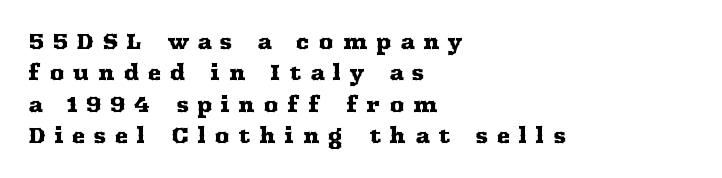
{"italic": "no", "underline": "no", "align": "left", "line_spacing": "normal", "line_spacing_ratio": 1.5, "letter_spacing": "wide", "letter_spacing_em": 0.4, "glyph_px": 21}
